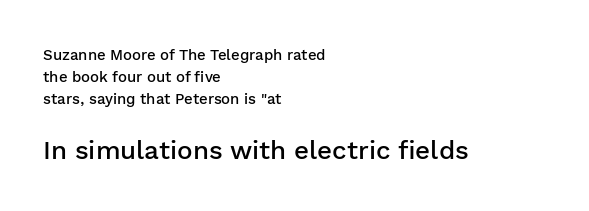
Q: Is the text bold? A: Semi-bold.
Q: Is the text italic (slanted)? A: No, it is upright.
Q: Is the text underlined? A: No.
Q: How is the paragraph aligned? A: Left-aligned.
Q: Is the spacing between letters normal or unusually wide? A: Normal.
Q: Is the spacing between lines tight, normal or loose? A: Normal.
Q: Which block of text is set in a larger size, the first (top) or the second (bottom)? A: The second (bottom) one.
